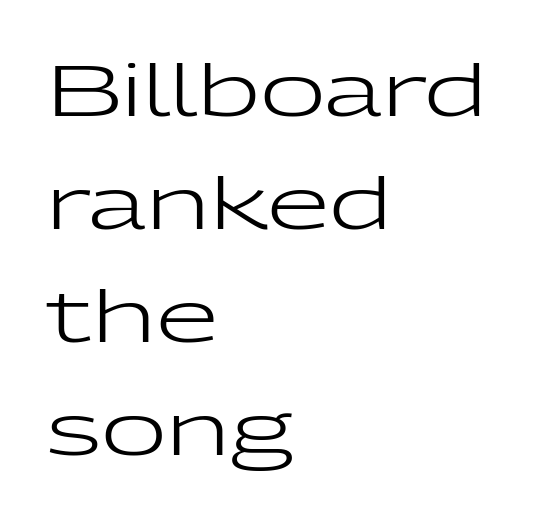
The image shows 72 px regular-weight, wide sans-serif type, upright; set left-aligned, normal line spacing (1.57x), normal letter spacing, not underlined; low stroke contrast and a medium x-height.
